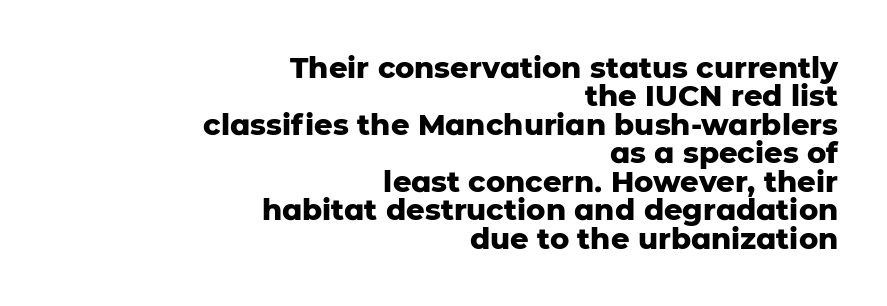
The image shows 29 px heavy sans-serif type, upright; set right-aligned, tight line spacing (0.98x), normal letter spacing, not underlined; low stroke contrast and a medium x-height.
